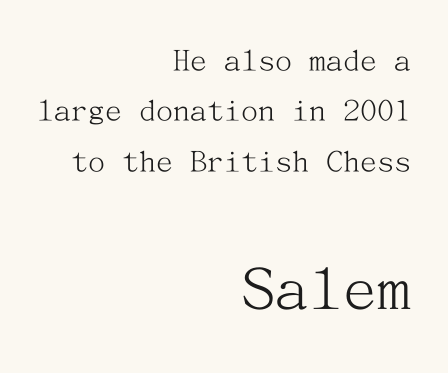
The image shows 68 px light serif type, upright; set right-aligned, normal line spacing (1.48x), normal letter spacing, not underlined; the second (bottom) block is 2.0x larger; medium stroke contrast and a medium x-height.
